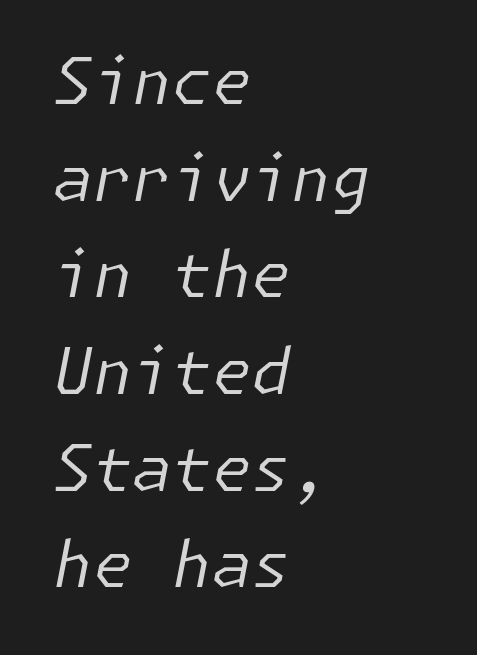
Check the space under the baseline: it is left empty. The typography opts for an oblique posture over an upright one. Regarding leading, the lines here are spaced in the standard way. What stands out about the letter spacing? Nothing — it is the standard amount. The characters are drawn with everyday or finer stroke widths. Casual observation: everything's shoved over to the left.
